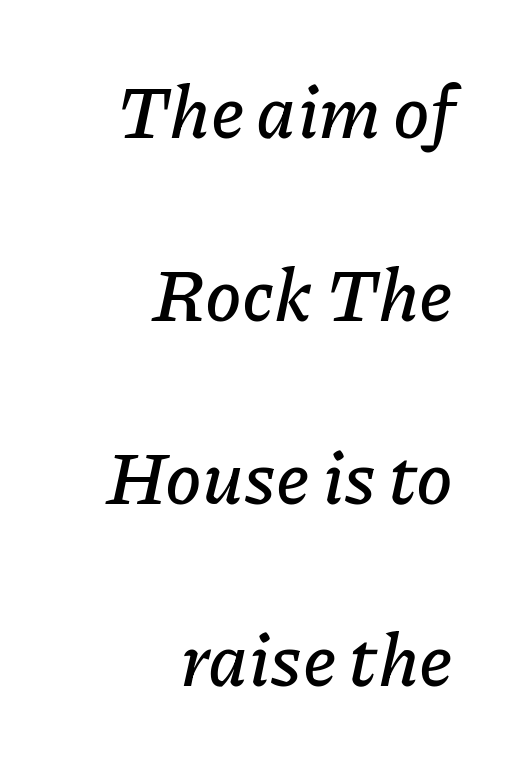
Q: Is the text italic (slanted)? A: Yes, it leans right by about 11 degrees.
Q: Is the text underlined? A: No.
Q: How is the paragraph aligned? A: Right-aligned.
Q: Is the spacing between letters normal or unusually wide? A: Normal.
Q: Is the spacing between lines tight, normal or loose? A: Loose.
Q: Width (condensed, normal, or wide)? A: Normal.
Q: Stroke contrast? A: Low.
Q: x-height? A: Medium.
Q: Monospaced? A: No.
